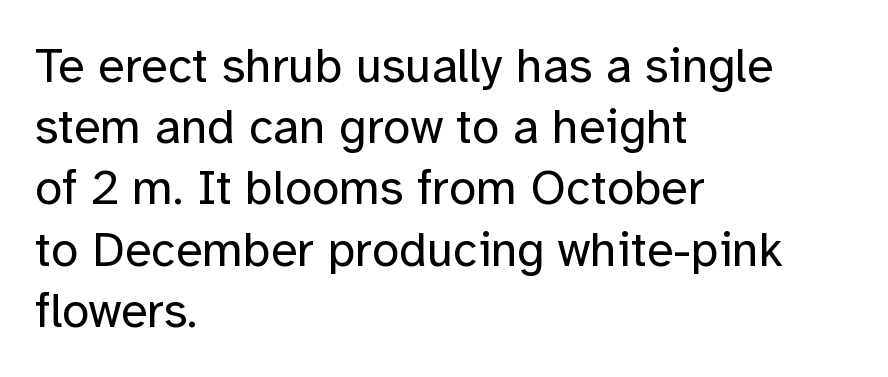
The image shows 49 px regular-weight sans-serif type, upright; set left-aligned, normal line spacing (1.25x), normal letter spacing, not underlined; low stroke contrast and a medium x-height.
